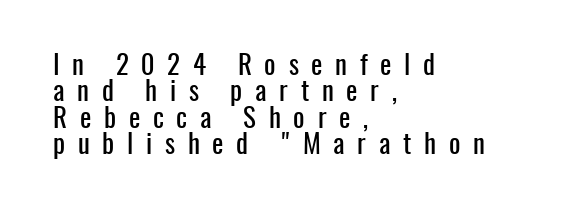
Is there any slant? The stems are plumb. One glance says dense: line gaps are narrower than usual. Spacing between characters has been opened up far beyond the box default. The rag falls on the right side of this text block. The string is rendered with underlining switched off.
